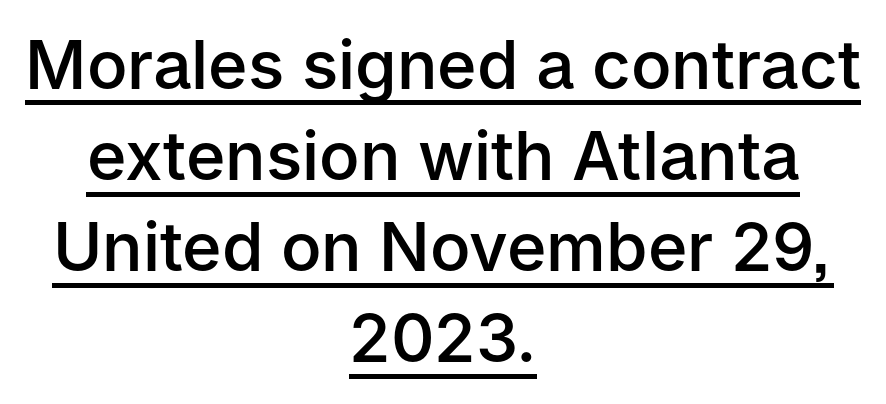
The image shows 67 px semibold sans-serif type, upright; set centered, normal line spacing (1.36x), normal letter spacing, underlined; low stroke contrast and a medium x-height.
